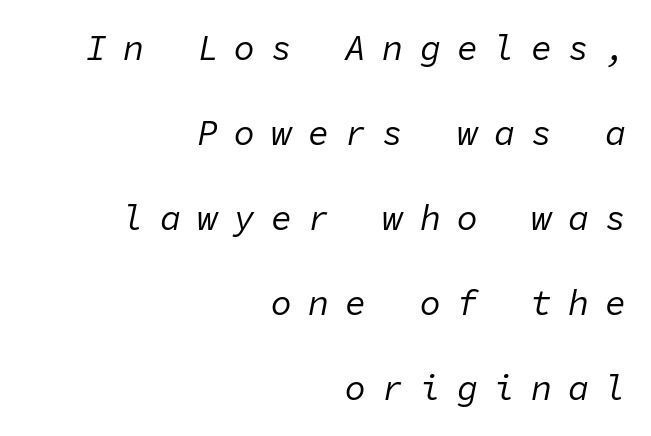
Compared with a typical body face, this is equally light or lighter still. Does the lettering tilt? It does — this is italic. Tracking value appears strongly positive — letters spread wide. How would I describe the line gaps? Wide and relaxed. Underlining? Definitely not there. Visually the block forms a straight wall on the right and a jagged coastline on the left.
